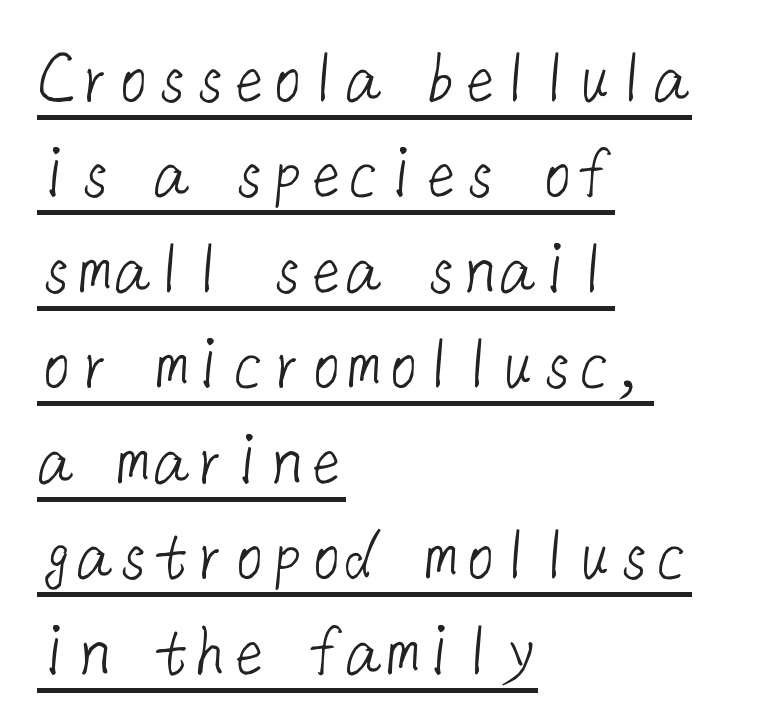
{"serif": "no", "bold": "no", "weight": "light", "width": "normal", "stroke_contrast": "low", "x_height": "medium", "underline": "yes", "align": "left", "line_spacing_ratio": 1.24, "letter_spacing": "normal", "letter_spacing_em": 0.0, "glyph_px": 77}
